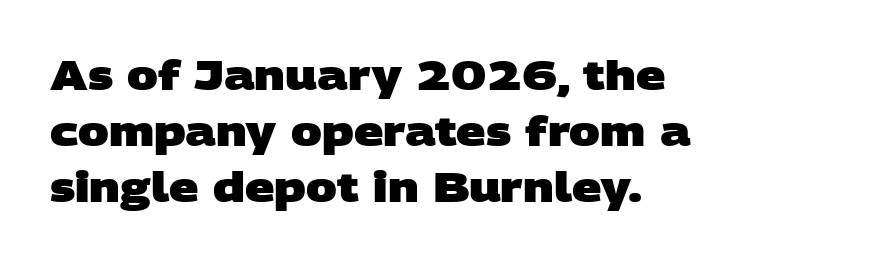
Reading down the block, your eye returns to a fixed left position each line. Quick note: underline off. The line-height multiplier appears to be the usual default. Each letter's strokes conclude bluntly, with no projecting serifs. You could not count columns in this text — the font is proportionally spaced. Typesetter's note: full bold, strokes at maximum text heaviness.
